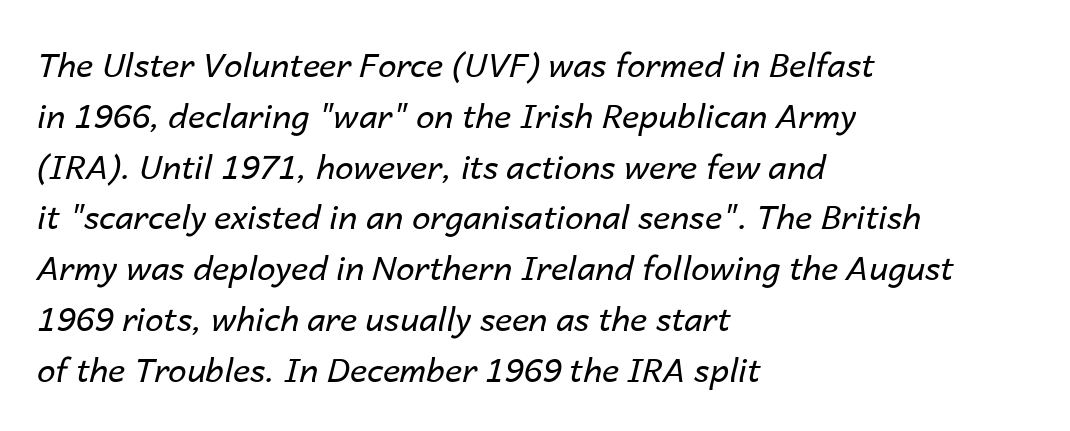
{"italic": "yes", "lean": "right", "slant_degrees": 14, "bold": "no", "weight": "regular", "width": "normal", "stroke_contrast": "low", "x_height": "medium", "monospaced": "no", "underline": "no", "align": "left", "line_spacing": "normal", "line_spacing_ratio": 1.54, "letter_spacing": "normal", "letter_spacing_em": 0.0, "glyph_px": 33}
